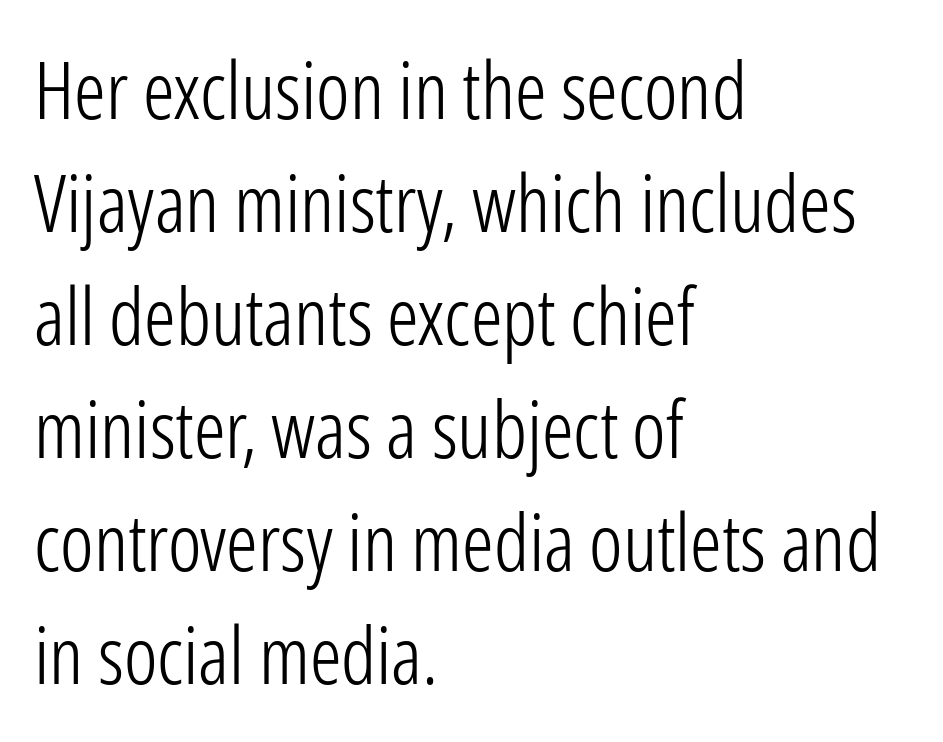
The block of text has a typical density, with ordinary space between rows. Nothing heavy about these letters — not bold at all. Descender tails drop into unmarked territory. Nobody touched the tracking dial on this one. I'd call this a sans setting — the letters go barefoot. A typesetter would mark this as roman, not italic.
